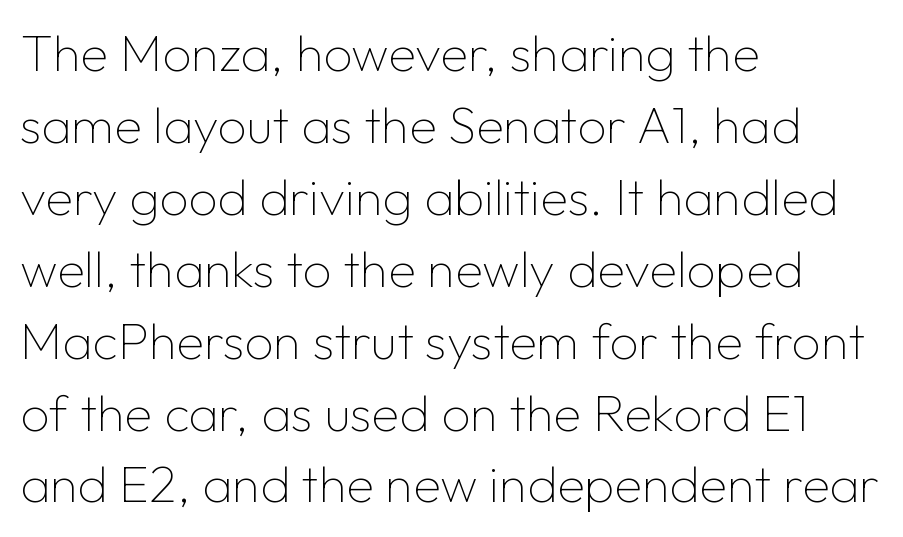
{"serif": "no", "italic": "no", "bold": "no", "weight": "thin", "width": "normal", "stroke_contrast": "low", "x_height": "medium", "monospaced": "no", "underline": "no", "align": "left", "line_spacing": "normal", "line_spacing_ratio": 1.41, "letter_spacing": "normal", "letter_spacing_em": 0.0, "glyph_px": 51}
